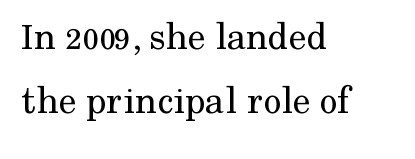
Q: Is the text bold? A: No.
Q: Is the text italic (slanted)? A: No, it is upright.
Q: Is the typeface a serif or a sans-serif typeface? A: Serif.
Q: Is the text underlined? A: No.
Q: How is the paragraph aligned? A: Left-aligned.
Q: Is the spacing between letters normal or unusually wide? A: Normal.
Q: Is the spacing between lines tight, normal or loose? A: Normal.
Q: Width (condensed, normal, or wide)? A: Normal.
Q: Stroke contrast? A: Medium.
Q: x-height? A: Medium.
Q: Monospaced? A: No.
